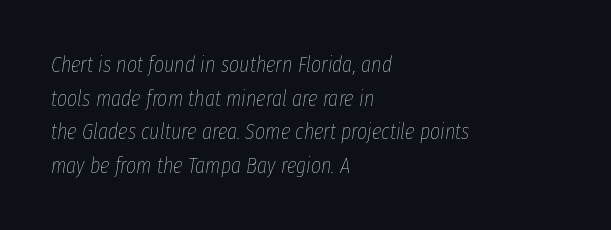
Q: Is the text bold? A: No.
Q: Is the text italic (slanted)? A: Yes, it leans right by about 8 degrees.
Q: Is the text underlined? A: No.
Q: How is the paragraph aligned? A: Left-aligned.
Q: Is the spacing between letters normal or unusually wide? A: Normal.
Q: Is the spacing between lines tight, normal or loose? A: Normal.
